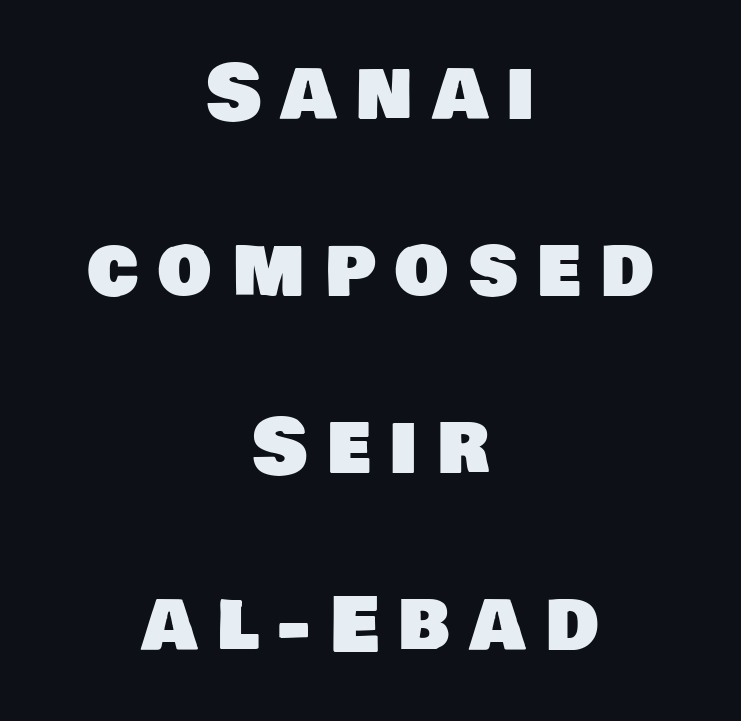
The leading is generous, giving the passage an open texture. Neither beginnings nor endings align; midpoints do. Check the space under the baseline: it is left empty. You could only call the tracking loose — the letters float apart.
